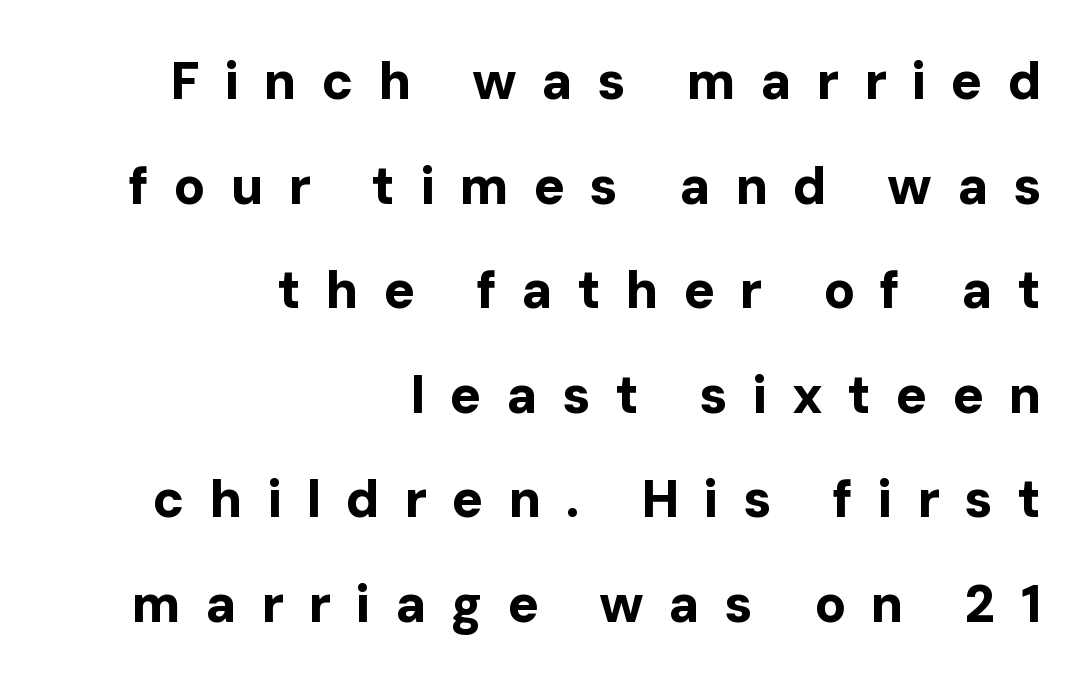
This sample is right-justified, so line beginnings fall wherever the words allow. Descenders are the only things crossing below the line. This is heavy type, rendered in bold. Interline gaps are noticeably wide in this sample. Substantial extra tracking has been applied to these lines.
